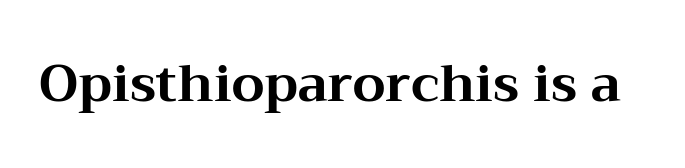
Q: Is the text bold? A: Yes.
Q: Is the text italic (slanted)? A: No, it is upright.
Q: Is the typeface a serif or a sans-serif typeface? A: Serif.
Q: Is the text underlined? A: No.
Q: Is the spacing between letters normal or unusually wide? A: Normal.
Q: Width (condensed, normal, or wide)? A: Wide.
Q: Stroke contrast? A: Medium.
Q: x-height? A: Medium.
Q: Monospaced? A: No.
